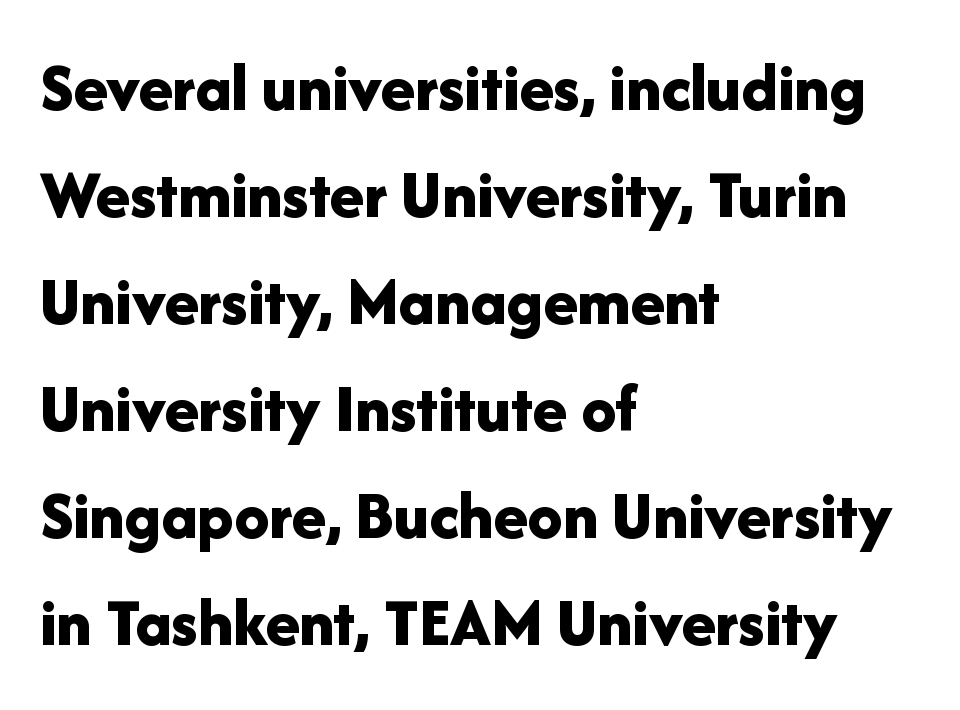
{"serif": "no", "italic": "no", "bold": "yes", "weight": "bold", "width": "normal", "stroke_contrast": "low", "x_height": "medium", "monospaced": "no", "underline": "no", "align": "left", "line_spacing": "normal", "line_spacing_ratio": 1.53, "letter_spacing": "normal", "letter_spacing_em": 0.0, "glyph_px": 70}
